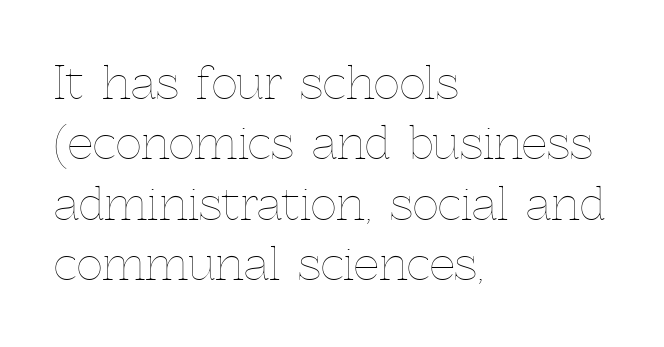
Tracking value appears to be zero — textbook default spacing. Normally led — the rows are evenly, conventionally spaced. Designer's note — italics off, roman on. Alignment: flush left.
